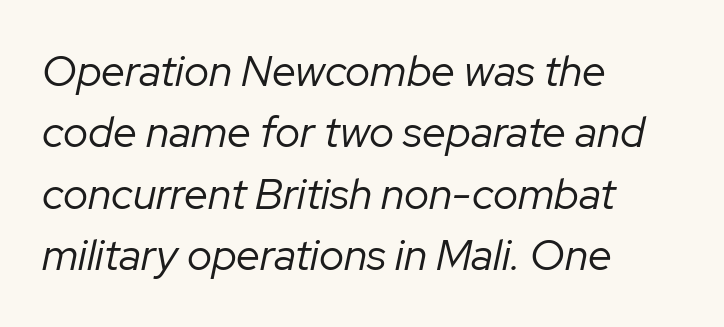
{"italic": "yes", "lean": "right", "slant_degrees": 12, "bold": "no", "weight": "regular", "width": "normal", "stroke_contrast": "low", "x_height": "medium", "monospaced": "no", "underline": "no", "align": "left", "line_spacing": "normal", "line_spacing_ratio": 1.43, "letter_spacing": "normal", "letter_spacing_em": 0.0, "glyph_px": 43}
